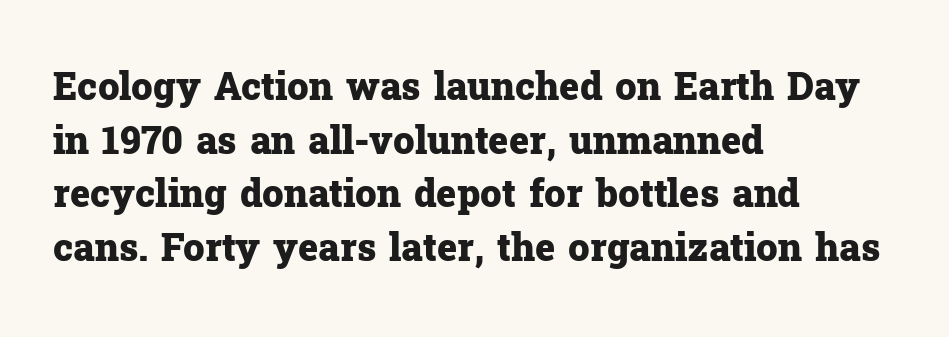
The image shows 38 px heavy serif type, upright; set left-aligned, normal line spacing (1.41x), normal letter spacing, not underlined; low stroke contrast and a medium x-height.
